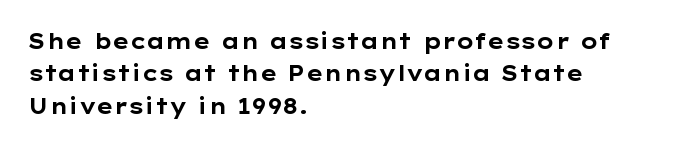
{"italic": "no", "bold": "yes", "underline": "no", "align": "left", "line_spacing": "normal", "line_spacing_ratio": 1.54, "letter_spacing": "normal", "letter_spacing_em": 0.0, "glyph_px": 21}
